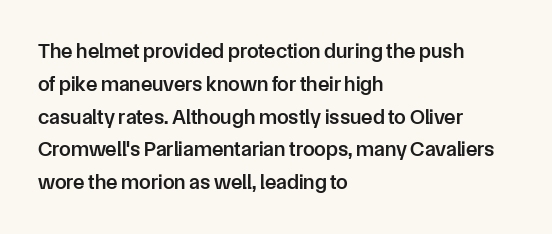
Q: Is the text bold? A: Semi-bold.
Q: Is the text italic (slanted)? A: No, it is upright.
Q: Is the text underlined? A: No.
Q: How is the paragraph aligned? A: Left-aligned.
Q: Is the spacing between letters normal or unusually wide? A: Normal.
Q: Is the spacing between lines tight, normal or loose? A: Normal.
